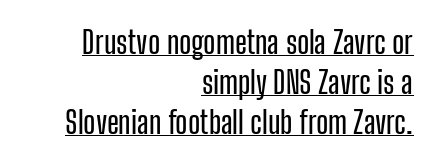
Spacing verdict: proportional, widths tailored to each character. These lines stack with their right ends in a neat column. The rendering uses a moderate line-height, typical for paragraphs. Notice how a bar underscores the lettering throughout.
